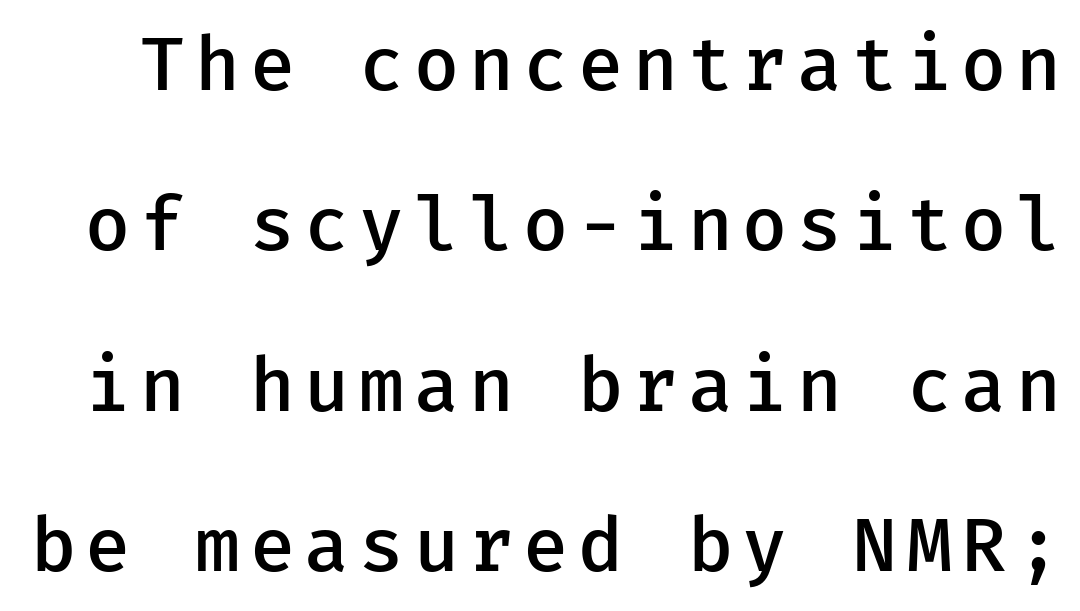
Q: Is the text bold? A: Semi-bold.
Q: Is the text italic (slanted)? A: No, it is upright.
Q: Is the typeface a serif or a sans-serif typeface? A: Sans-serif.
Q: Is the text underlined? A: No.
Q: Is the spacing between lines tight, normal or loose? A: Loose.
Q: Width (condensed, normal, or wide)? A: Normal.
Q: Stroke contrast? A: Low.
Q: x-height? A: Medium.
